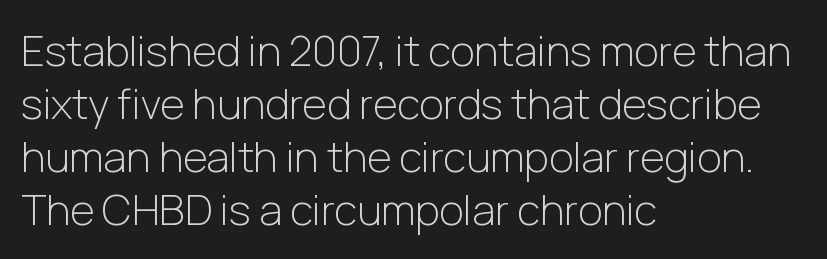
The image shows 42 px light sans-serif type, upright; set left-aligned, normal line spacing (1.26x), normal letter spacing, not underlined; low stroke contrast and a medium x-height.
